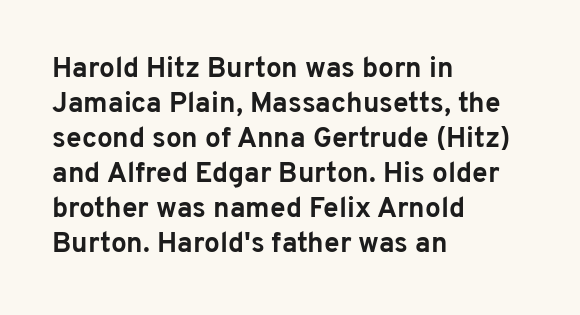
Every character sits straight up, as roman type does. Look at the stroke-to-counter ratio: heavy, a bold. Honestly, the letter spacing is just normal — you wouldn't notice it. How would I describe the line gaps? Plain and ordinary.
